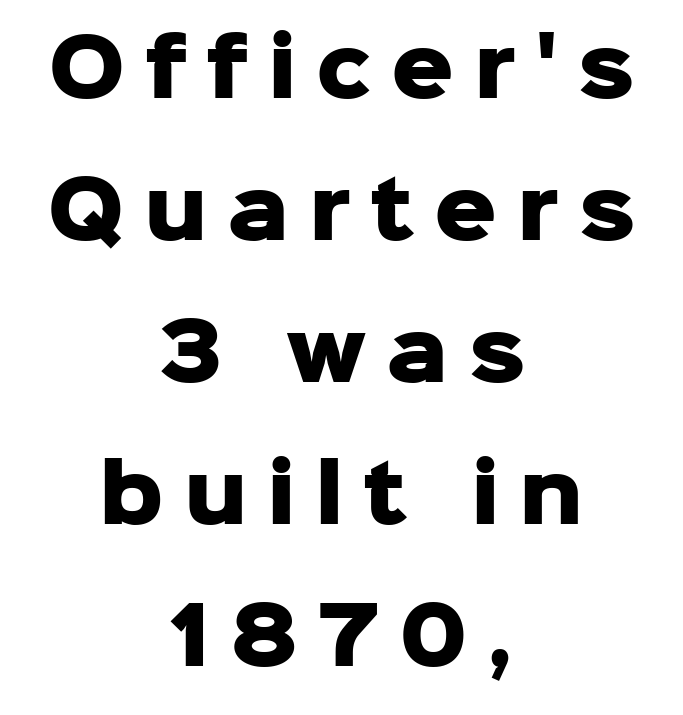
The image shows 78 px heavy sans-serif type, upright; set centered, line spacing 1.82x, unusually wide letter spacing (+0.25 em), not underlined; low stroke contrast and a medium x-height.
